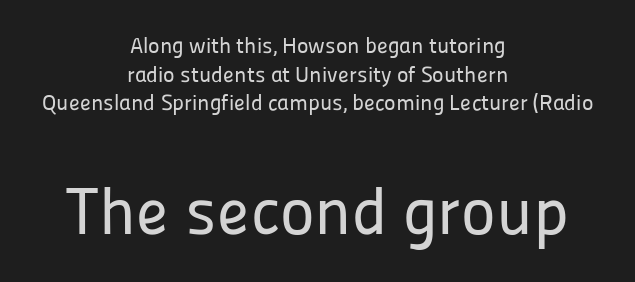
Q: Is the text italic (slanted)? A: No, it is upright.
Q: Is the typeface a serif or a sans-serif typeface? A: Sans-serif.
Q: Is the text underlined? A: No.
Q: How is the paragraph aligned? A: Centered.
Q: Is the spacing between letters normal or unusually wide? A: Normal.
Q: Is the spacing between lines tight, normal or loose? A: Normal.
Q: Which block of text is set in a larger size, the first (top) or the second (bottom)? A: The second (bottom) one.
Q: Width (condensed, normal, or wide)? A: Normal.
Q: Stroke contrast? A: Low.
Q: x-height? A: Medium.
Q: Monospaced? A: No.
